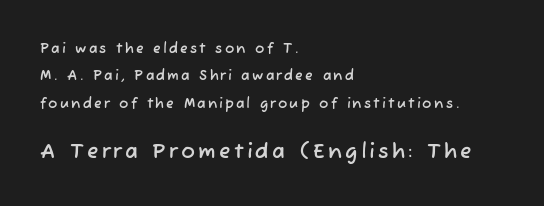
Only glyphs here, with clear space below each row. The paragraph has a hard left edge and a soft right edge. Reading top to bottom, the characters get bigger at the block break. Leading: increased.
